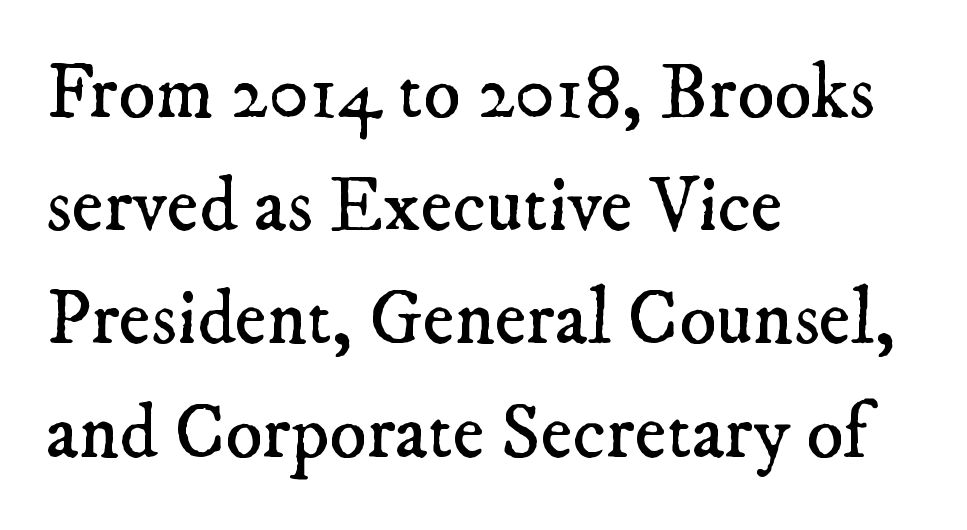
On a weight scale, this lands at 450 or below. This sample uses plain, unmodified letter spacing. The words here are not underlined. A typesetter would label this face a serif. The passage is arranged the way most books set body copy — flush left. The face used here is proportionally spaced, like ordinary book or web type.
